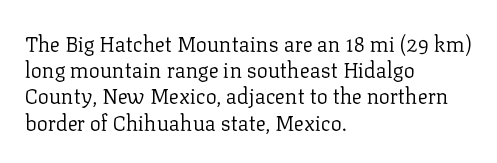
Q: Is the text bold? A: No.
Q: Is the text italic (slanted)? A: No, it is upright.
Q: Is the text underlined? A: No.
Q: How is the paragraph aligned? A: Left-aligned.
Q: Is the spacing between letters normal or unusually wide? A: Normal.
Q: Is the spacing between lines tight, normal or loose? A: Normal.
